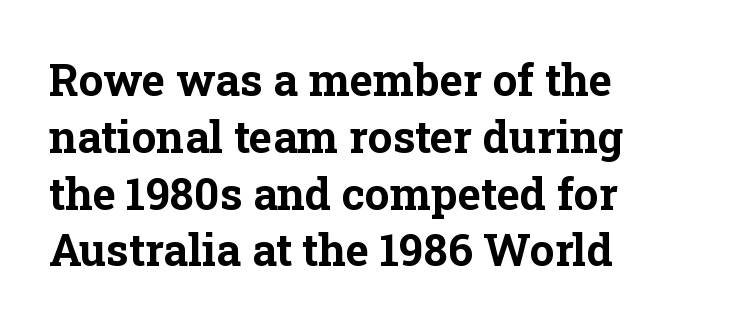
The image shows 44 px bold serif type, upright; set left-aligned, normal line spacing (1.29x), normal letter spacing, not underlined; low stroke contrast and a medium x-height.
